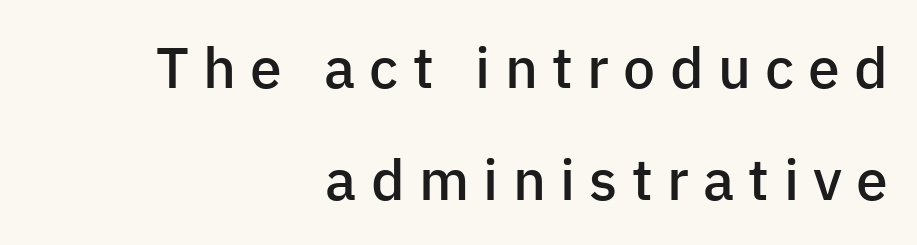
The image shows 57 px semibold sans-serif type, upright; set right-aligned, loose line spacing (1.96x), unusually wide letter spacing (+0.25 em), not underlined; low stroke contrast and a medium x-height.
